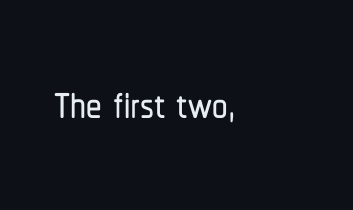
{"serif": "no", "italic": "no", "width": "condensed", "stroke_contrast": "low", "x_height": "medium", "monospaced": "no", "underline": "no", "align": "left", "letter_spacing": "normal", "letter_spacing_em": 0.0, "glyph_px": 62}
